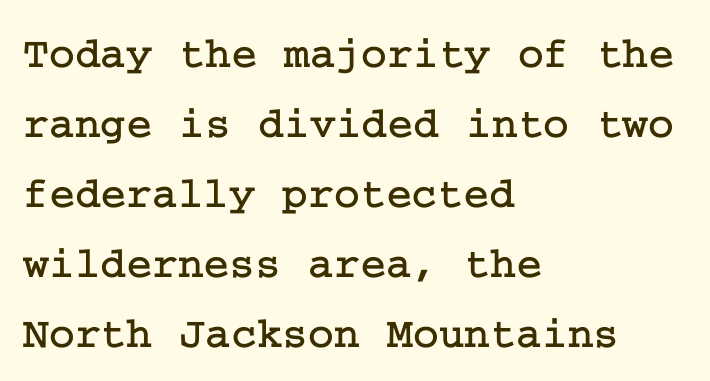
{"serif": "yes", "italic": "no", "width": "normal", "stroke_contrast": "low", "x_height": "medium", "underline": "no", "align": "left", "line_spacing": "normal", "line_spacing_ratio": 1.59, "letter_spacing": "normal", "letter_spacing_em": 0.0, "glyph_px": 44}
